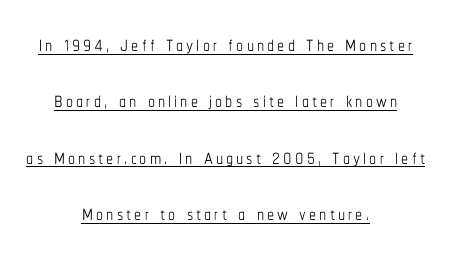
The image shows 28 px thin, condensed type, upright; set centered, loose line spacing (2.01x), underlined; low stroke contrast and a medium x-height.
